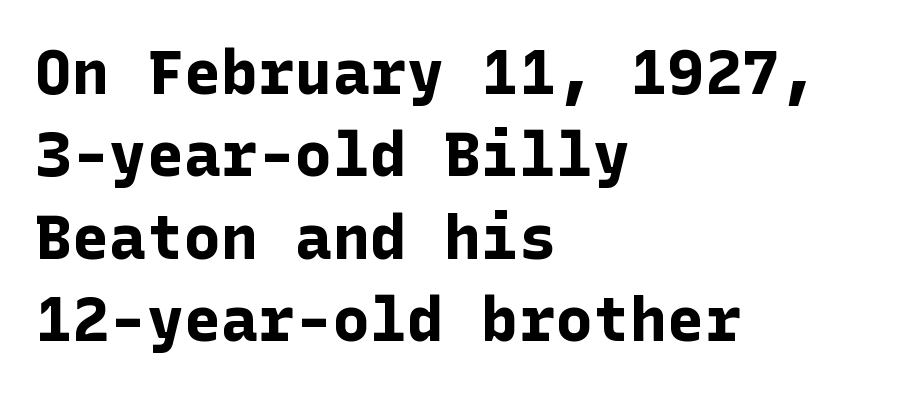
The image shows 62 px bold sans-serif type, upright; set left-aligned, normal line spacing (1.33x), normal letter spacing, not underlined; low stroke contrast and a medium x-height.
